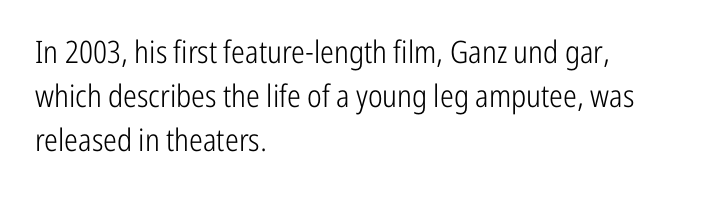
Q: Is the text bold? A: No.
Q: Is the text italic (slanted)? A: No, it is upright.
Q: Is the typeface a serif or a sans-serif typeface? A: Sans-serif.
Q: Is the text underlined? A: No.
Q: How is the paragraph aligned? A: Left-aligned.
Q: Is the spacing between letters normal or unusually wide? A: Normal.
Q: Is the spacing between lines tight, normal or loose? A: Normal.
Q: Width (condensed, normal, or wide)? A: Condensed.
Q: Stroke contrast? A: Low.
Q: x-height? A: Medium.
Q: Monospaced? A: No.
